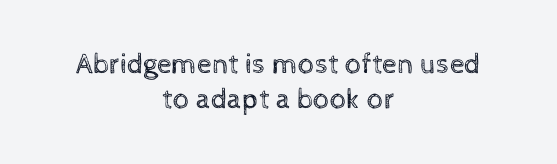
Q: Is the text bold? A: No.
Q: Is the text italic (slanted)? A: No, it is upright.
Q: Is the text underlined? A: No.
Q: How is the paragraph aligned? A: Centered.
Q: Is the spacing between letters normal or unusually wide? A: Normal.
Q: Width (condensed, normal, or wide)? A: Normal.
Q: x-height? A: Medium.
Q: Monospaced? A: No.
